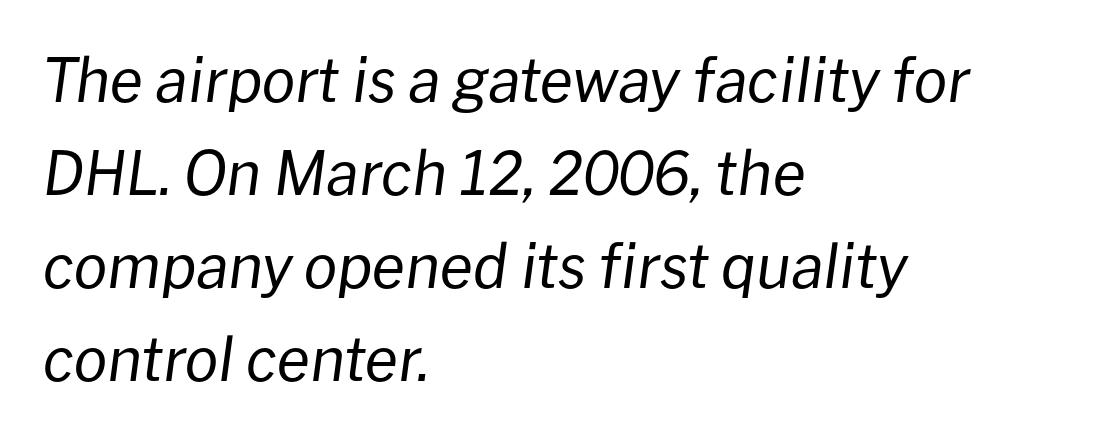
Q: Is the text bold? A: No.
Q: Is the text italic (slanted)? A: Yes, it leans right by about 8 degrees.
Q: Is the text underlined? A: No.
Q: How is the paragraph aligned? A: Left-aligned.
Q: Is the spacing between letters normal or unusually wide? A: Normal.
Q: Is the spacing between lines tight, normal or loose? A: Normal.
Q: Width (condensed, normal, or wide)? A: Normal.
Q: Stroke contrast? A: Low.
Q: x-height? A: Medium.
Q: Monospaced? A: No.
